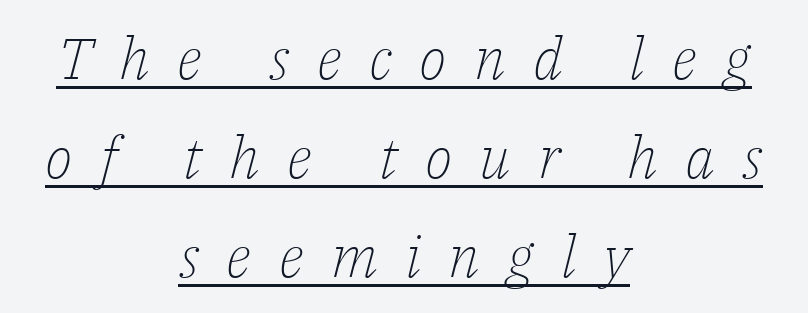
The image shows 58 px light serif type, italic (leaning right); set centered, line spacing 1.71x, unusually wide letter spacing (+0.47 em), underlined; low stroke contrast and a medium x-height.
